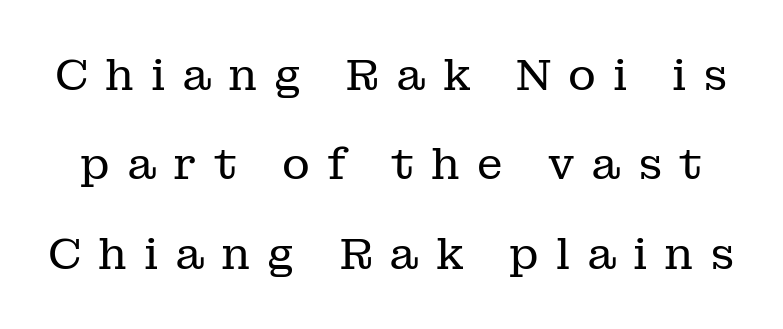
The image shows 43 px regular-weight serif type, upright; set loose line spacing (2.08x), unusually wide letter spacing (+0.39 em), not underlined; low stroke contrast and a medium x-height.
